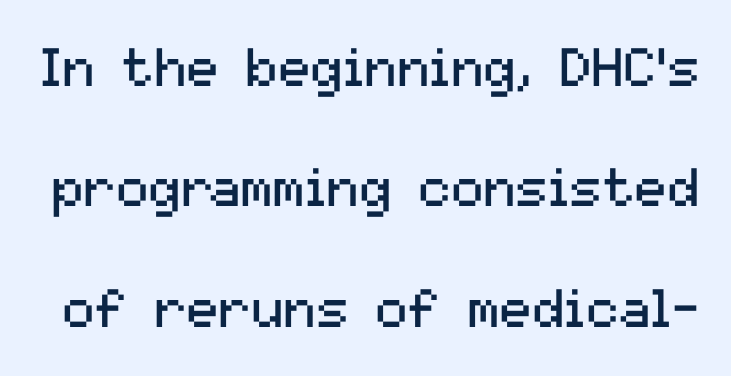
The image shows 54 px regular-weight sans-serif type, upright; set loose line spacing (2.23x), normal letter spacing, not underlined; medium stroke contrast and a medium x-height.
